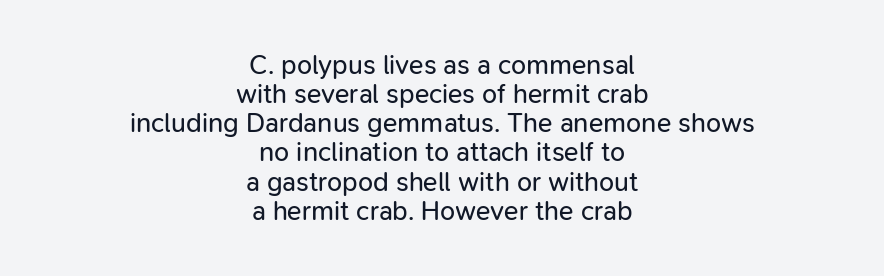
Q: Is the text bold? A: No.
Q: Is the text italic (slanted)? A: No, it is upright.
Q: Is the text underlined? A: No.
Q: How is the paragraph aligned? A: Centered.
Q: Is the spacing between letters normal or unusually wide? A: Normal.
Q: Is the spacing between lines tight, normal or loose? A: Tight.
